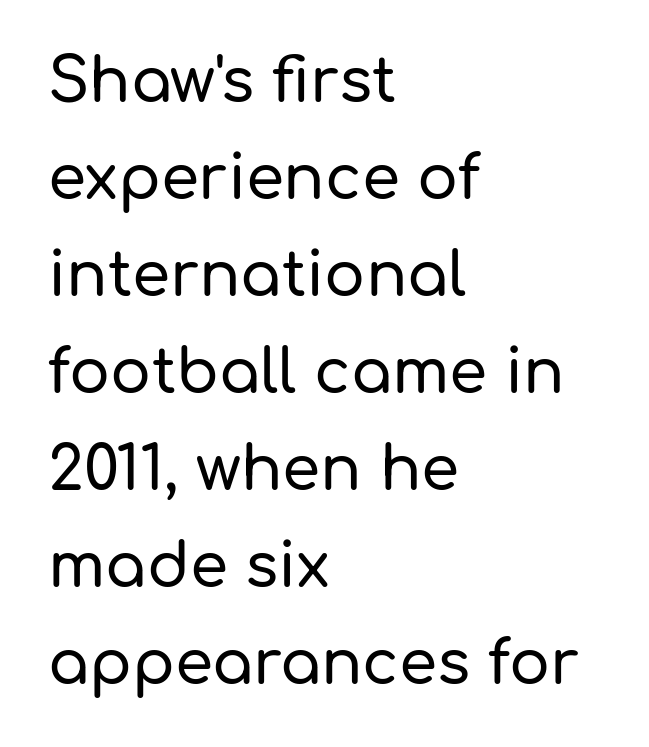
The image shows 61 px sans-serif type, upright; set left-aligned, normal line spacing (1.59x), normal letter spacing, not underlined; low stroke contrast and a medium x-height.
